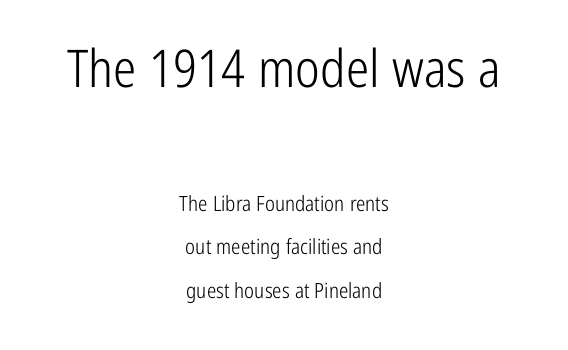
The image shows 52 px light, condensed sans-serif type, upright; set centered, loose line spacing (2.08x), normal letter spacing, not underlined; the first (top) block is 2.48x larger; low stroke contrast and a medium x-height.
